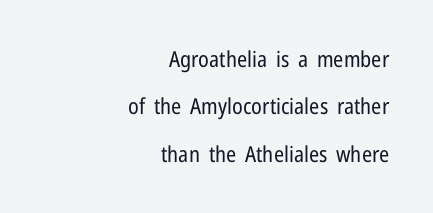
The image shows 22 px text type, upright; set right-aligned, loose line spacing (2.15x), normal letter spacing, not underlined.
